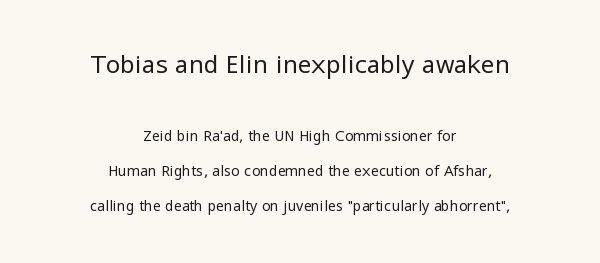
Q: Is the text bold? A: No.
Q: Is the text italic (slanted)? A: No, it is upright.
Q: Is the text underlined? A: No.
Q: How is the paragraph aligned? A: Centered.
Q: Is the spacing between letters normal or unusually wide? A: Normal.
Q: Is the spacing between lines tight, normal or loose? A: Loose.
Q: Which block of text is set in a larger size, the first (top) or the second (bottom)? A: The first (top) one.
